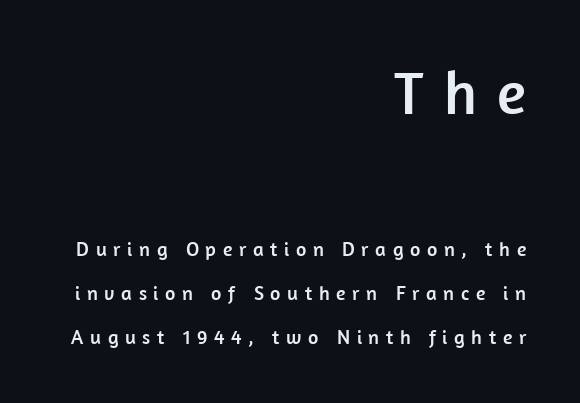
{"serif": "no", "italic": "no", "width": "normal", "stroke_contrast": "low", "x_height": "medium", "monospaced": "no", "underline": "no", "align": "right", "line_spacing": "loose", "line_spacing_ratio": 2.19, "letter_spacing": "wide", "letter_spacing_em": 0.33, "larger_block": "first", "size_ratio": 3.05, "glyph_px": 61}
